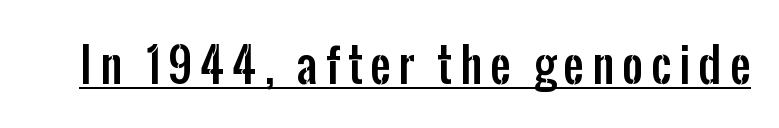
The axis of the letterforms is exactly vertical. The rendering shows plain stroke endings on the letterforms — a sans-serif design. Has an underline been added? It has. Here the designer chose a conventional face with non-uniform glyph widths.
